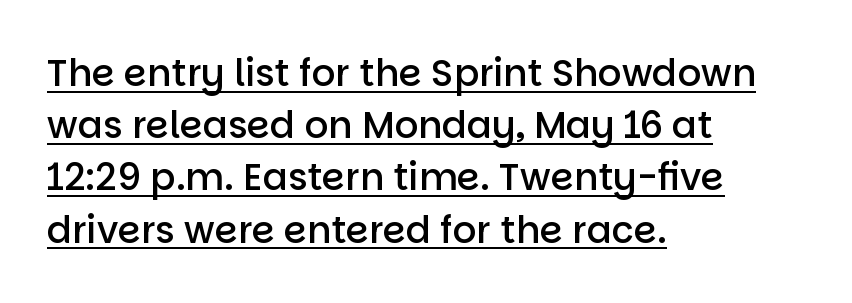
The image shows 37 px semibold sans-serif type, upright; set left-aligned, normal line spacing (1.41x), normal letter spacing, underlined; low stroke contrast and a large x-height.
